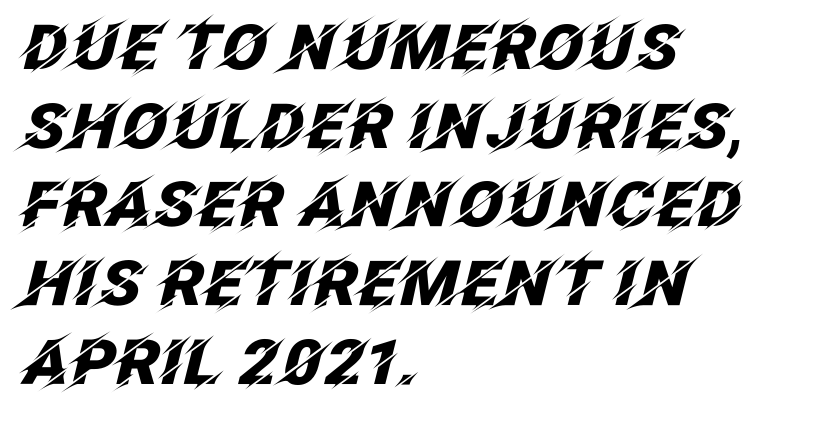
{"italic": "yes", "lean": "right", "slant_degrees": 12, "bold": "yes", "weight": "heavy", "width": "normal", "stroke_contrast": "low", "x_height": "large", "monospaced": "no", "underline": "no", "align": "left", "line_spacing": "normal", "line_spacing_ratio": 1.27, "letter_spacing": "normal", "letter_spacing_em": 0.0, "glyph_px": 62}
